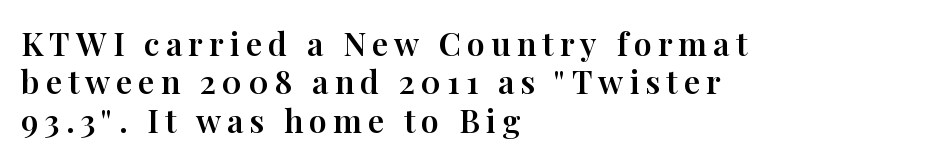
Are there feet on the stems? There are — it's a serif. Is the block centered? No — it sits flush against the left margin. Quick note: not italic, upright. Do the characters align in a grid? No, the font is proportional. The area under the type is left untouched.
